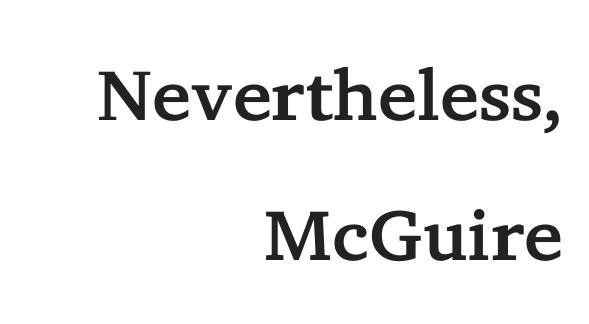
This rendering employs a face with finishing strokes, i.e., a serif. Characters remain perfectly vertical along every line. You could fit nearly another row in the gap between these rows. Glyph-to-glyph distance matches everyday printed text. The setting favours the right margin, as signatures and pull-quotes sometimes do.
